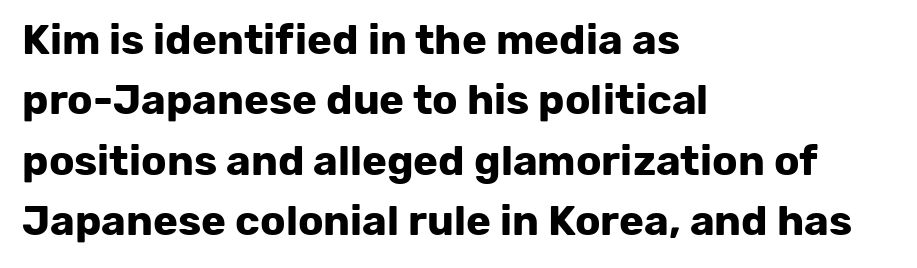
Q: Is the text bold? A: Yes.
Q: Is the text italic (slanted)? A: No, it is upright.
Q: Is the typeface a serif or a sans-serif typeface? A: Sans-serif.
Q: Is the text underlined? A: No.
Q: How is the paragraph aligned? A: Left-aligned.
Q: Is the spacing between letters normal or unusually wide? A: Normal.
Q: Is the spacing between lines tight, normal or loose? A: Normal.
Q: Width (condensed, normal, or wide)? A: Normal.
Q: Stroke contrast? A: Low.
Q: x-height? A: Medium.
Q: Monospaced? A: No.
